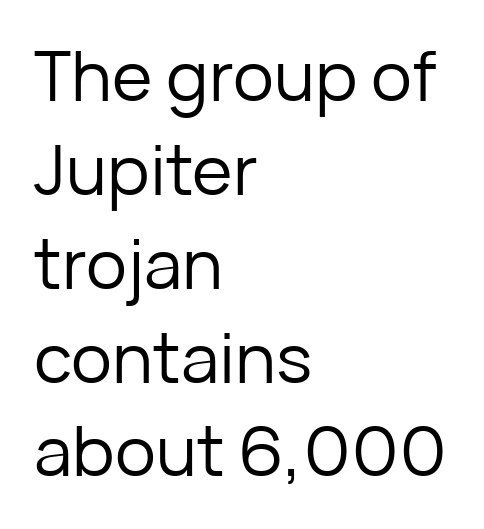
{"serif": "no", "italic": "no", "bold": "no", "weight": "regular", "width": "normal", "stroke_contrast": "low", "x_height": "medium", "monospaced": "no", "underline": "no", "align": "left", "line_spacing": "normal", "line_spacing_ratio": 1.36, "letter_spacing": "normal", "letter_spacing_em": 0.0, "glyph_px": 69}
